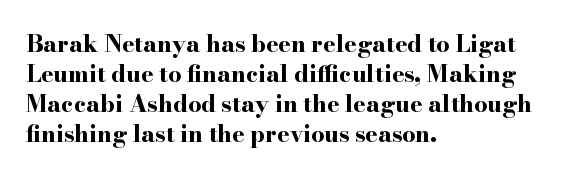
Q: Is the text bold? A: Yes.
Q: Is the text italic (slanted)? A: No, it is upright.
Q: Is the text underlined? A: No.
Q: How is the paragraph aligned? A: Left-aligned.
Q: Is the spacing between letters normal or unusually wide? A: Normal.
Q: Is the spacing between lines tight, normal or loose? A: Normal.
